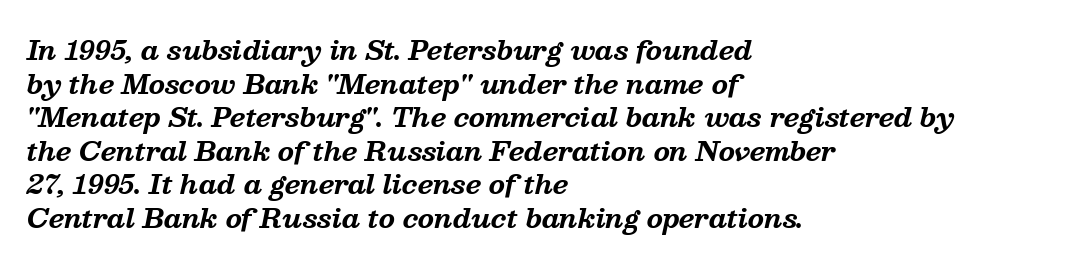
Q: Is the text bold? A: Yes.
Q: Is the text italic (slanted)? A: Yes, it leans right by about 13 degrees.
Q: Is the text underlined? A: No.
Q: How is the paragraph aligned? A: Left-aligned.
Q: Is the spacing between letters normal or unusually wide? A: Normal.
Q: Is the spacing between lines tight, normal or loose? A: Normal.
